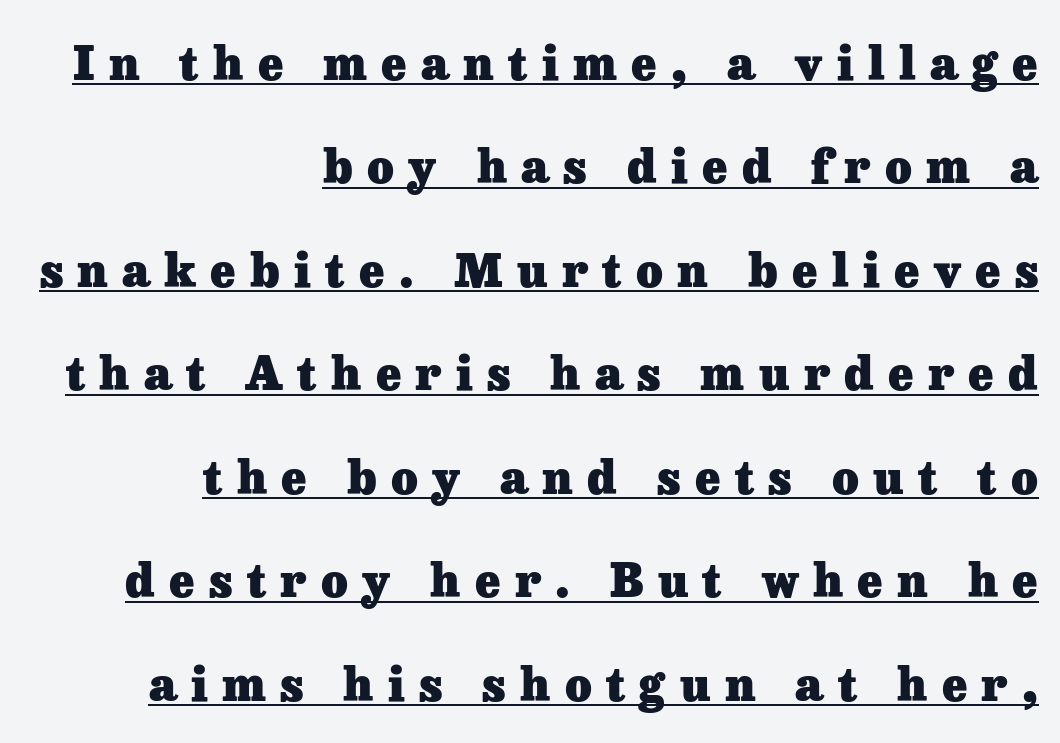
{"serif": "yes", "italic": "no", "bold": "yes", "weight": "heavy", "width": "normal", "stroke_contrast": "low", "x_height": "medium", "monospaced": "no", "underline": "yes", "align": "right", "line_spacing": "loose", "line_spacing_ratio": 2.25, "letter_spacing": "wide", "letter_spacing_em": 0.31, "glyph_px": 46}
